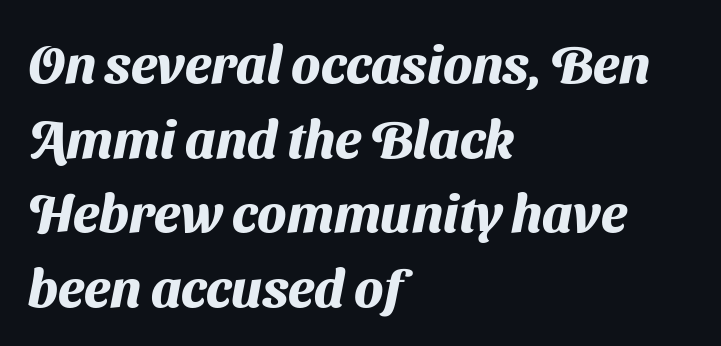
Typographically, this falls in the sans-serif category. These lines sit exactly where default settings would place them. The type is set solid horizontally, with unmodified tracking. The passage shown is emphatically bold. Any mark beneath the type? The region is blank. The passage shown is typed in a proportional face where columns would drift.
